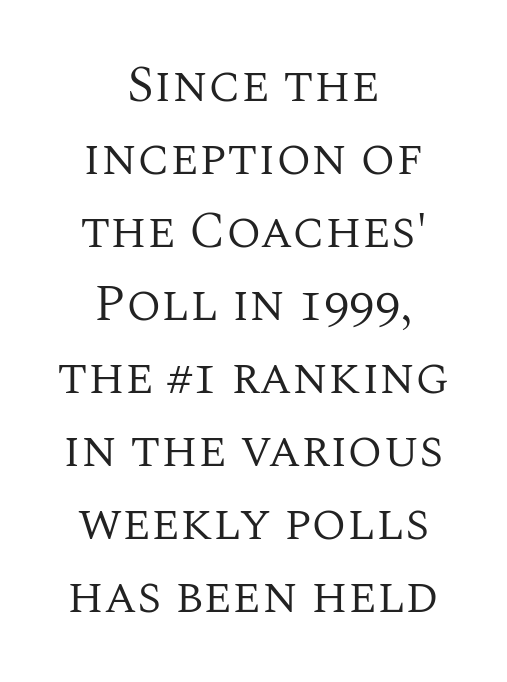
The image shows 51 px regular-weight serif type, upright; set centered, normal line spacing (1.43x), normal letter spacing, not underlined; medium stroke contrast and a large x-height.
